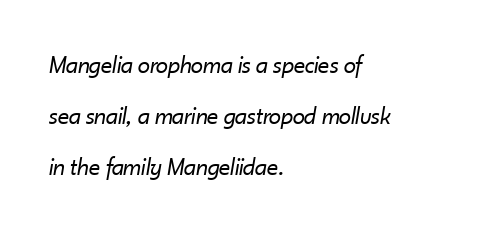
The image shows 25 px text type, italic (leaning right); set left-aligned, loose line spacing (2.05x), normal letter spacing, not underlined.
